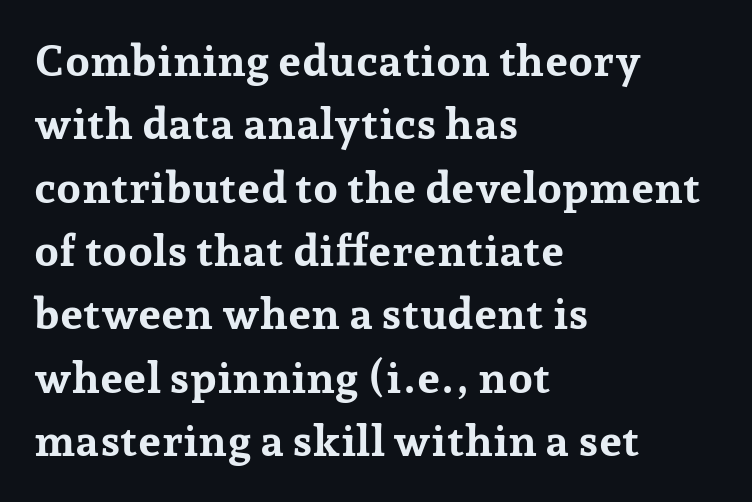
{"serif": "yes", "italic": "no", "bold": "yes", "weight": "bold", "width": "normal", "stroke_contrast": "low", "x_height": "medium", "monospaced": "no", "underline": "no", "align": "left", "line_spacing": "normal", "line_spacing_ratio": 1.44, "letter_spacing": "normal", "letter_spacing_em": 0.0, "glyph_px": 44}
